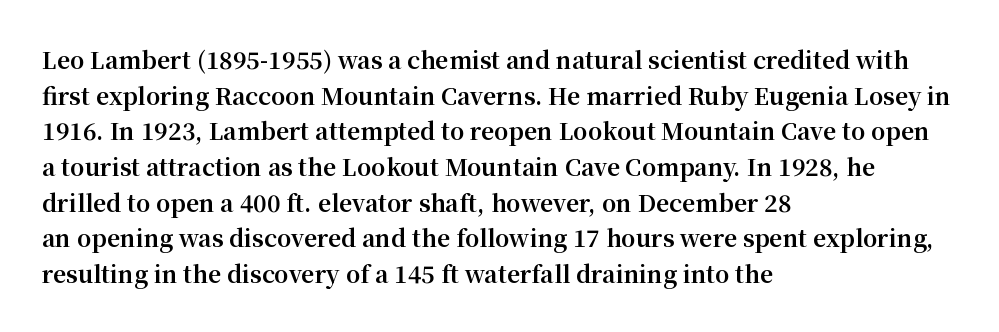
The image shows 23 px bold type, upright; set left-aligned, normal line spacing (1.55x), normal letter spacing, not underlined.
